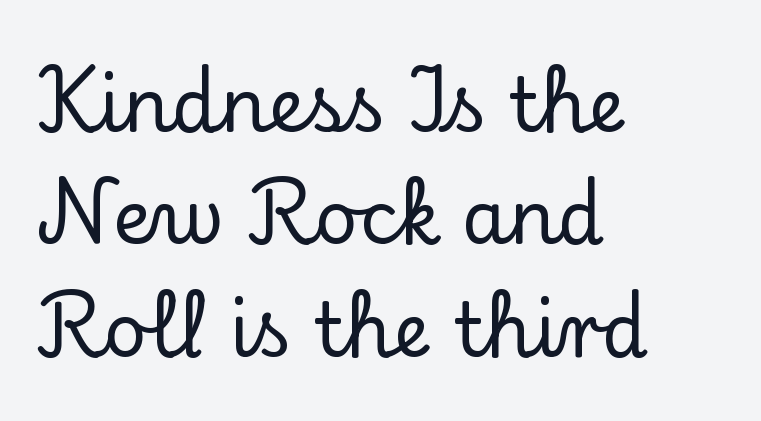
The lines are quadded left. This rendering employs a face with finishing strokes, i.e., a serif. Characters remain perfectly vertical along every line. Whoever set this chose a conventional vertical rhythm.
